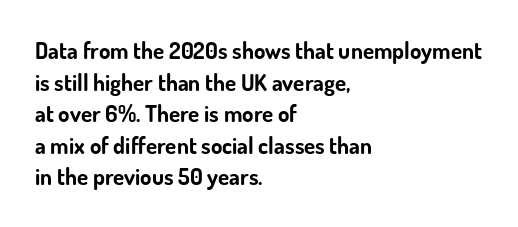
Q: Is the text bold? A: Yes.
Q: Is the text italic (slanted)? A: No, it is upright.
Q: Is the text underlined? A: No.
Q: How is the paragraph aligned? A: Left-aligned.
Q: Is the spacing between letters normal or unusually wide? A: Normal.
Q: Is the spacing between lines tight, normal or loose? A: Normal.
